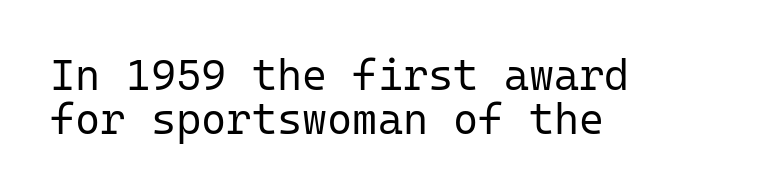
Q: Is the text bold? A: No.
Q: Is the text italic (slanted)? A: No, it is upright.
Q: Is the typeface a serif or a sans-serif typeface? A: Sans-serif.
Q: Is the text underlined? A: No.
Q: How is the paragraph aligned? A: Left-aligned.
Q: Is the spacing between letters normal or unusually wide? A: Normal.
Q: Is the spacing between lines tight, normal or loose? A: Tight.
Q: Width (condensed, normal, or wide)? A: Normal.
Q: Stroke contrast? A: Low.
Q: x-height? A: Medium.
Q: Monospaced? A: Yes.
